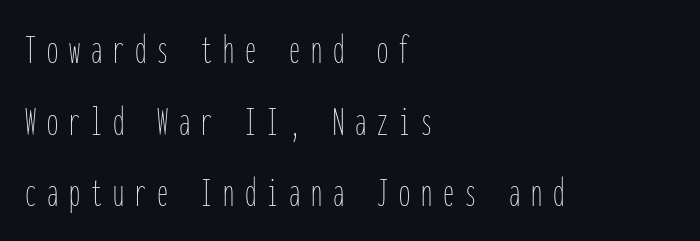
Q: Is the text bold? A: No.
Q: Is the text italic (slanted)? A: No, it is upright.
Q: Is the text underlined? A: No.
Q: How is the paragraph aligned? A: Left-aligned.
Q: Is the spacing between letters normal or unusually wide? A: Unusually wide.
Q: Is the spacing between lines tight, normal or loose? A: Normal.
Q: Width (condensed, normal, or wide)? A: Condensed.
Q: Stroke contrast? A: Low.
Q: x-height? A: Medium.
Q: Monospaced? A: Yes.
